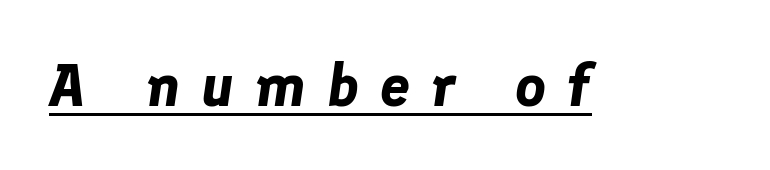
The image shows 60 px bold type, italic (leaning right); set unusually wide letter spacing (+0.35 em), underlined; low stroke contrast and a medium x-height.
